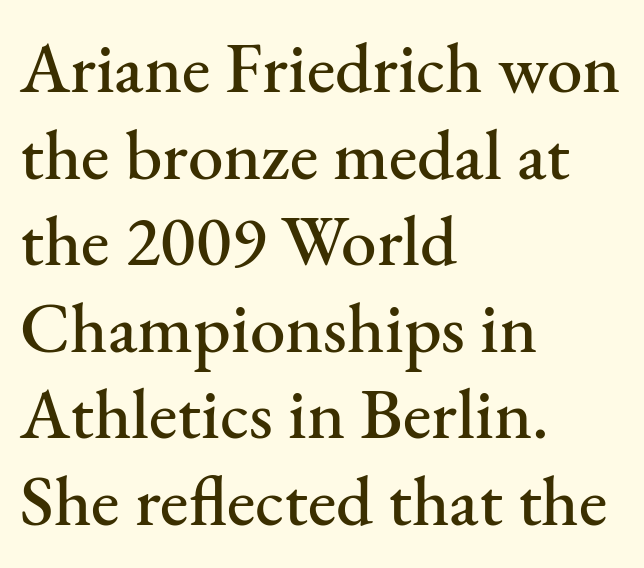
Q: Is the text italic (slanted)? A: No, it is upright.
Q: Is the typeface a serif or a sans-serif typeface? A: Serif.
Q: Is the text underlined? A: No.
Q: How is the paragraph aligned? A: Left-aligned.
Q: Is the spacing between letters normal or unusually wide? A: Normal.
Q: Width (condensed, normal, or wide)? A: Normal.
Q: Stroke contrast? A: Medium.
Q: x-height? A: Small.
Q: Monospaced? A: No.
